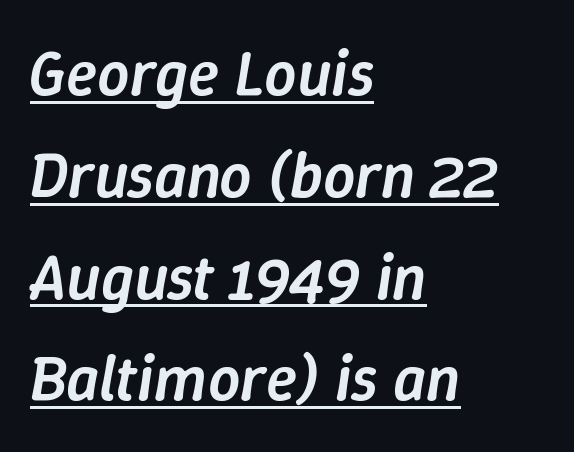
Q: Is the text bold? A: Semi-bold.
Q: Is the text italic (slanted)? A: Yes, it leans right by about 9 degrees.
Q: Is the text underlined? A: Yes.
Q: How is the paragraph aligned? A: Left-aligned.
Q: Is the spacing between letters normal or unusually wide? A: Normal.
Q: Is the spacing between lines tight, normal or loose? A: Normal.
Q: Width (condensed, normal, or wide)? A: Normal.
Q: Stroke contrast? A: Low.
Q: x-height? A: Medium.
Q: Monospaced? A: No.
